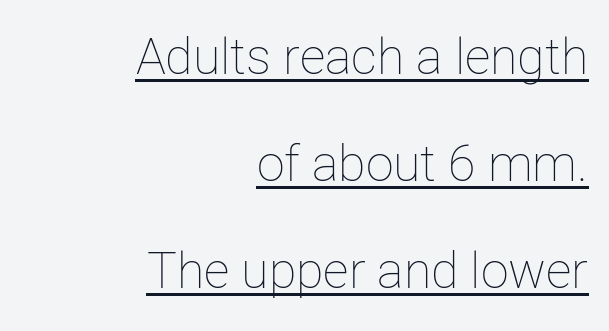
Weight: regular or lighter. These lines are set flush right with a ragged left edge. The axis of the letterforms is exactly vertical. Is this a fixed-width face? No — the glyphs have proportional, varying widths.
